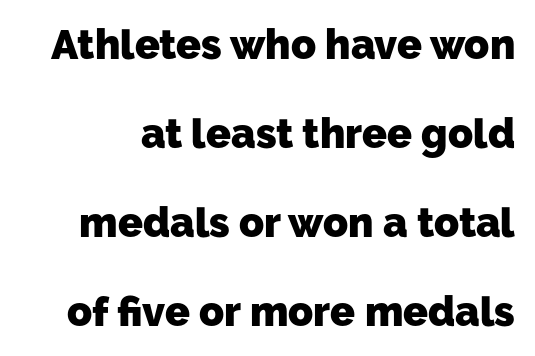
The strokes are fattened all the way to bold. This rendering leaves character spacing at its baseline value. Does the leading feel generous? Absolutely, it's lavish. Type without underlining.
